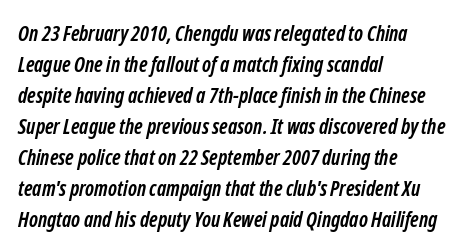
Q: Is the text bold? A: Yes.
Q: Is the text underlined? A: No.
Q: How is the paragraph aligned? A: Left-aligned.
Q: Is the spacing between letters normal or unusually wide? A: Normal.
Q: Is the spacing between lines tight, normal or loose? A: Normal.
